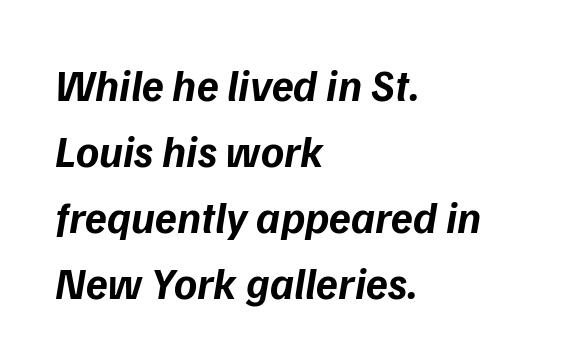
The image shows 44 px bold sans-serif type; set left-aligned, normal line spacing (1.5x), normal letter spacing, not underlined; low stroke contrast and a medium x-height.
